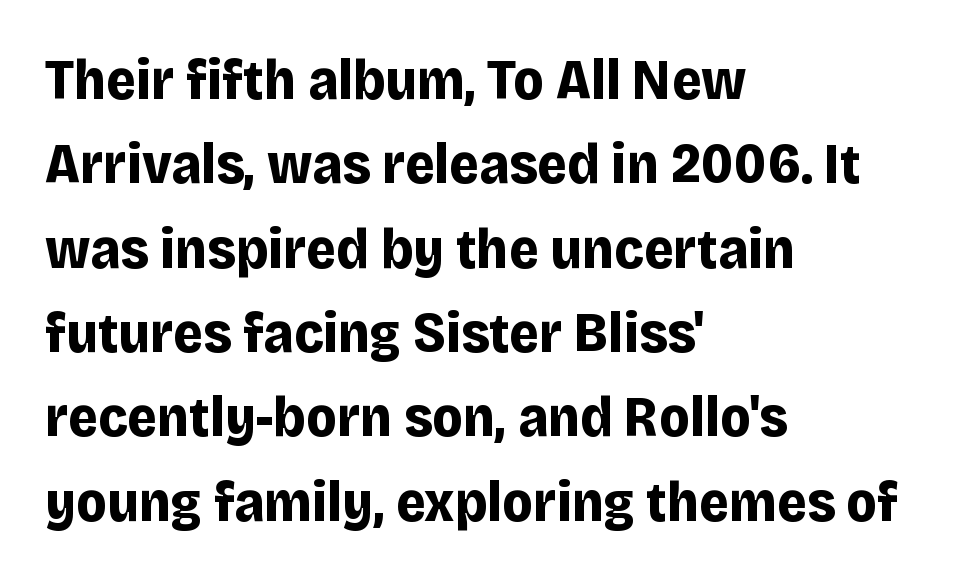
The image shows 57 px bold sans-serif type, upright; set left-aligned, normal line spacing (1.48x), normal letter spacing, not underlined; low stroke contrast and a large x-height.
